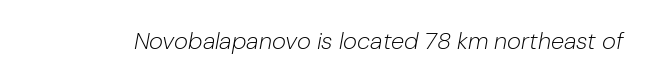
{"italic": "yes", "lean": "right", "slant_degrees": 10, "bold": "no", "underline": "no", "letter_spacing": "normal", "letter_spacing_em": 0.0, "glyph_px": 24}
